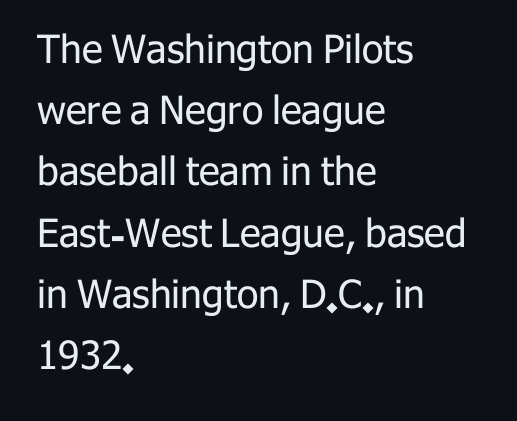
The image shows 39 px regular-weight sans-serif type, upright; set left-aligned, normal line spacing (1.57x), normal letter spacing, not underlined; low stroke contrast and a medium x-height.
